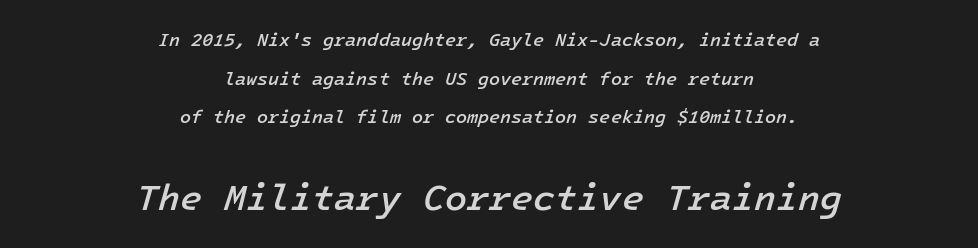
The image shows 36 px semibold type, italic (leaning right); set centered, loose line spacing (2.14x), normal letter spacing, not underlined; the second (bottom) block is 2.0x larger; low stroke contrast and a medium x-height.
